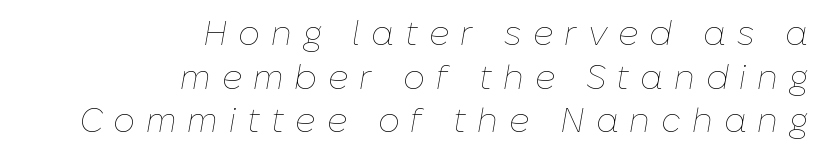
Q: Is the text bold? A: No.
Q: Is the text italic (slanted)? A: Yes, it leans right by about 10 degrees.
Q: Is the text underlined? A: No.
Q: How is the paragraph aligned? A: Right-aligned.
Q: Is the spacing between letters normal or unusually wide? A: Unusually wide.
Q: Is the spacing between lines tight, normal or loose? A: Normal.
Q: Width (condensed, normal, or wide)? A: Normal.
Q: Stroke contrast? A: Low.
Q: x-height? A: Medium.
Q: Monospaced? A: No.
